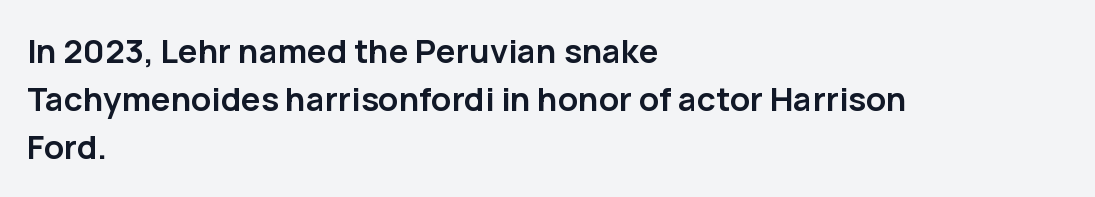
You could not count columns in this text — the font is proportionally spaced. This rendering leaves character spacing at its baseline value. To sum up the face: it is a sans, with no serifs. The passage is arranged the way most books set body copy — flush left.
